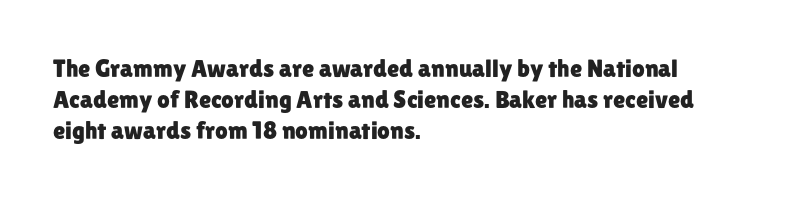
Q: Is the text italic (slanted)? A: No, it is upright.
Q: Is the text underlined? A: No.
Q: How is the paragraph aligned? A: Left-aligned.
Q: Is the spacing between letters normal or unusually wide? A: Normal.
